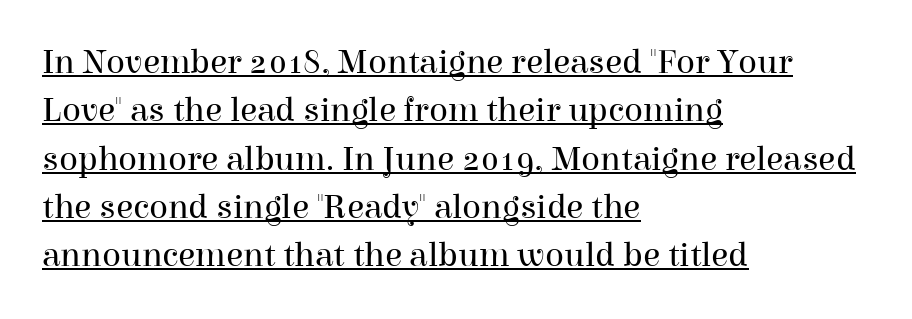
Tall strokes in this sample are plumb rather than angled. Looks like regular typesetting: each glyph gets only the width it needs. Which margin do the lines hug? The left one — the right edge is uneven. The weight would be labelled regular, book, light, or lighter still.
